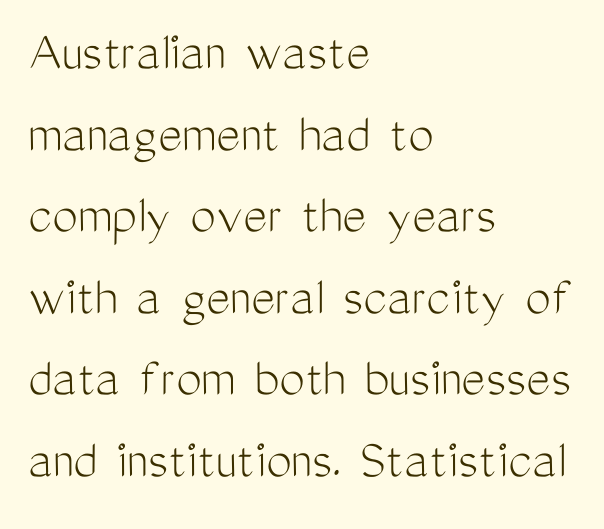
{"serif": "no", "italic": "no", "bold": "no", "weight": "light", "width": "condensed", "stroke_contrast": "medium", "x_height": "medium", "monospaced": "no", "underline": "no", "align": "left", "line_spacing": "normal", "line_spacing_ratio": 1.43, "letter_spacing": "normal", "letter_spacing_em": 0.0, "glyph_px": 57}
